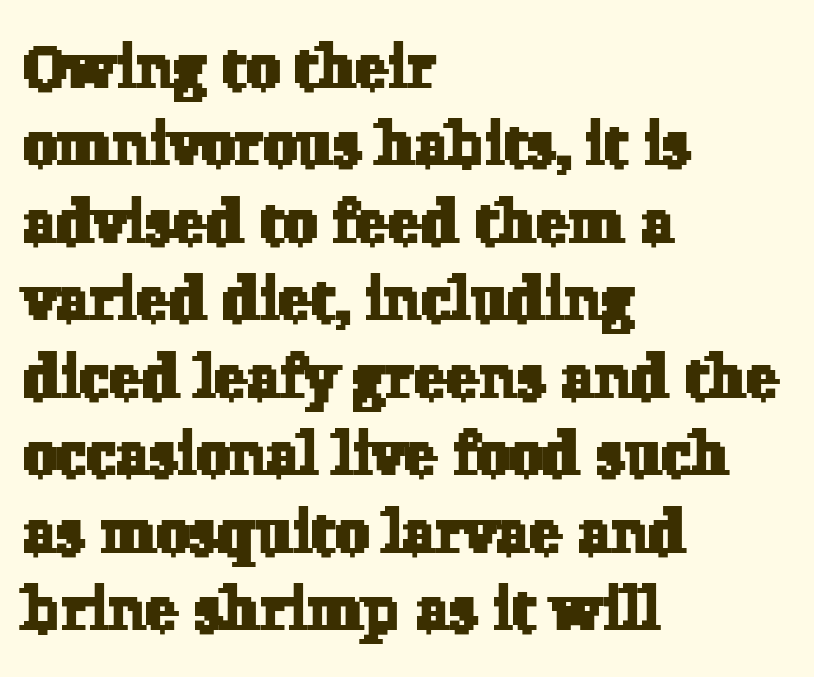
Has an underline been added? It has not. The rendering shows small feet on the letterforms — a serif design. Looks like regular typesetting: each glyph gets only the width it needs. The horizontal fit of the characters is conventional and even. Every row of glyphs begins at an identical x-position on the left. The designer left line spacing at the default.
